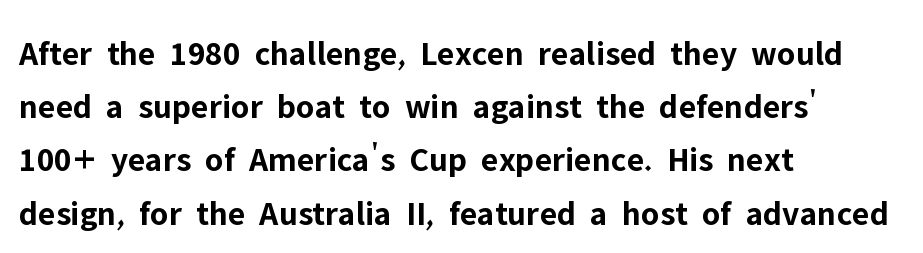
Q: Is the text bold? A: Yes.
Q: Is the text italic (slanted)? A: No, it is upright.
Q: Is the typeface a serif or a sans-serif typeface? A: Sans-serif.
Q: Is the text underlined? A: No.
Q: How is the paragraph aligned? A: Left-aligned.
Q: Is the spacing between letters normal or unusually wide? A: Normal.
Q: Is the spacing between lines tight, normal or loose? A: Normal.
Q: Width (condensed, normal, or wide)? A: Normal.
Q: Stroke contrast? A: Low.
Q: x-height? A: Medium.
Q: Monospaced? A: No.
